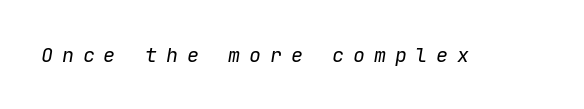
Q: Is the text bold? A: No.
Q: Is the text italic (slanted)? A: Yes, it leans right by about 9 degrees.
Q: Is the text underlined? A: No.
Q: Is the spacing between letters normal or unusually wide? A: Unusually wide.
